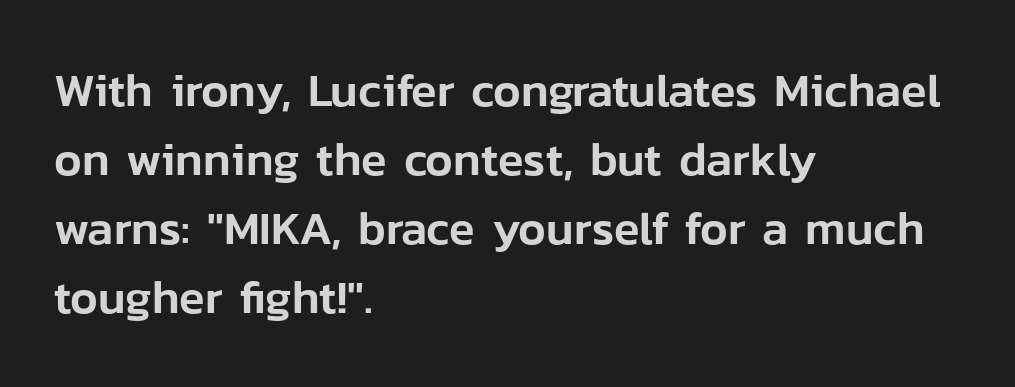
The image shows 47 px sans-serif type, upright; set left-aligned, normal line spacing (1.47x), normal letter spacing, not underlined; low stroke contrast and a medium x-height.
